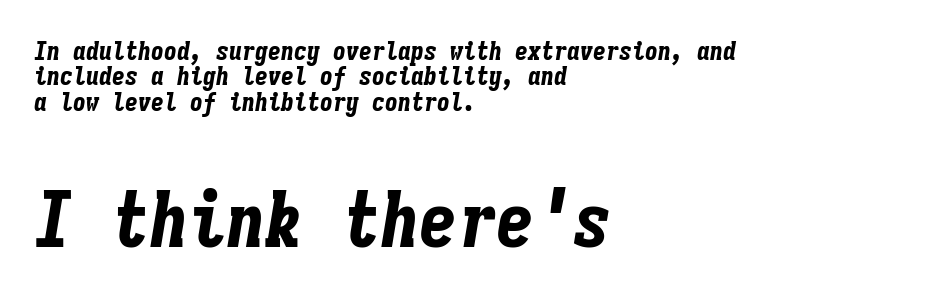
{"italic": "yes", "lean": "right", "slant_degrees": 9, "bold": "yes", "weight": "bold", "width": "condensed", "stroke_contrast": "low", "x_height": "medium", "monospaced": "yes", "underline": "no", "align": "left", "line_spacing": "tight", "line_spacing_ratio": 0.98, "letter_spacing": "normal", "letter_spacing_em": 0.0, "larger_block": "second", "size_ratio": 2.96, "glyph_px": 77}
